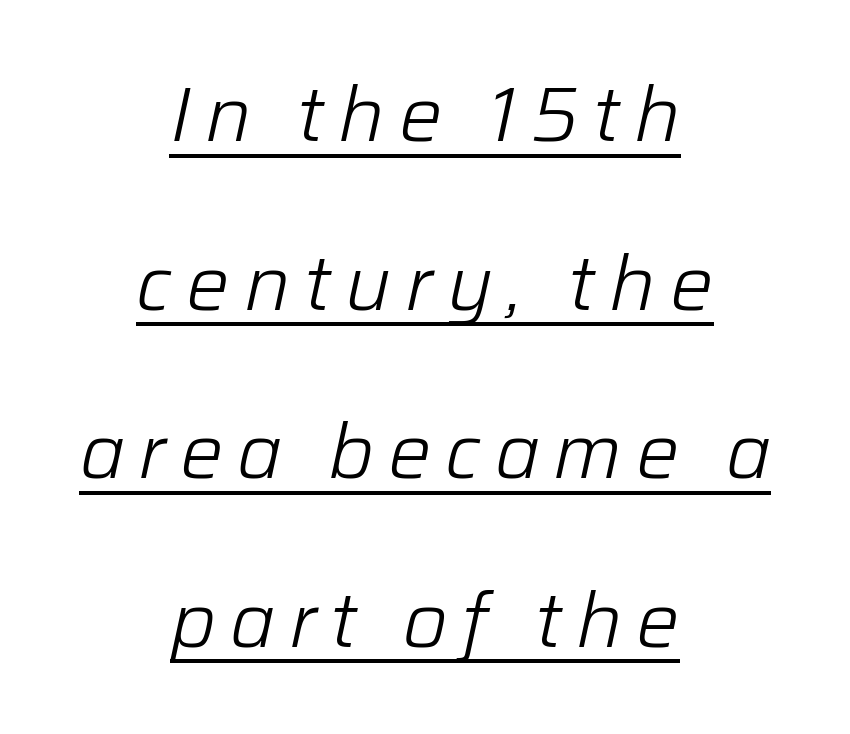
{"italic": "yes", "lean": "right", "slant_degrees": 12, "bold": "no", "weight": "light", "width": "normal", "stroke_contrast": "low", "x_height": "medium", "monospaced": "no", "underline": "yes", "align": "center", "line_spacing": "loose", "line_spacing_ratio": 2.19, "glyph_px": 77}
